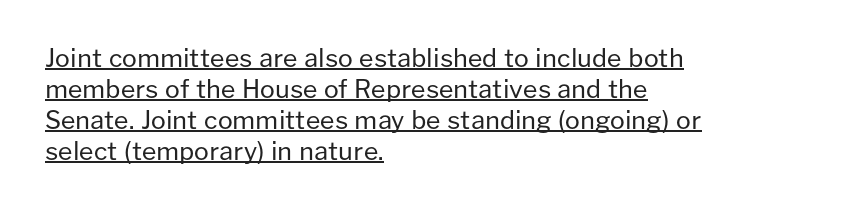
Q: Is the text bold? A: No.
Q: Is the text italic (slanted)? A: No, it is upright.
Q: Is the text underlined? A: Yes.
Q: How is the paragraph aligned? A: Left-aligned.
Q: Is the spacing between letters normal or unusually wide? A: Normal.
